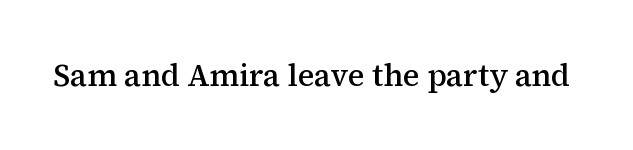
Posture: vertical. The gap between lines stays unmarked. The letters advance in unequal steps, a hallmark of proportional type. Check where the strokes stop: tiny serifs finish them off. Notice the strokes are somewhat thickened but not fully heavy: this is a semibold. Look at the tracking — it's just the regular setting, nothing added.
